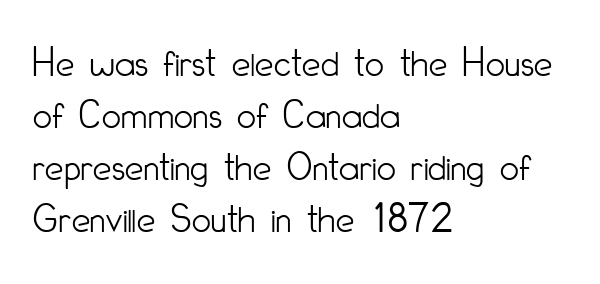
Q: Is the text bold? A: No.
Q: Is the text italic (slanted)? A: No, it is upright.
Q: Is the typeface a serif or a sans-serif typeface? A: Sans-serif.
Q: Is the text underlined? A: No.
Q: How is the paragraph aligned? A: Left-aligned.
Q: Is the spacing between letters normal or unusually wide? A: Normal.
Q: Width (condensed, normal, or wide)? A: Condensed.
Q: Stroke contrast? A: Low.
Q: x-height? A: Small.
Q: Monospaced? A: No.
